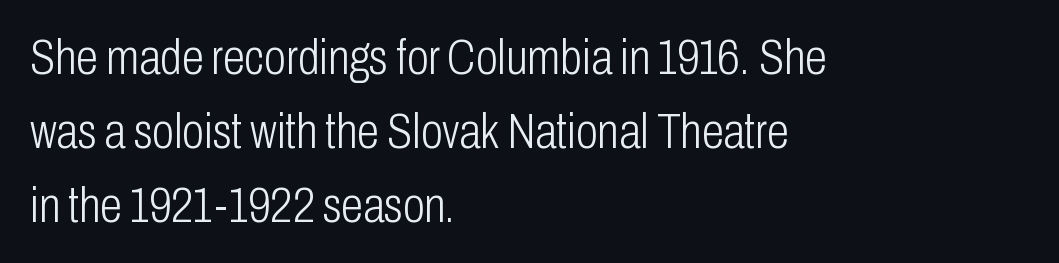
{"serif": "no", "italic": "no", "bold": "no", "weight": "light", "width": "condensed", "stroke_contrast": "low", "x_height": "medium", "monospaced": "no", "underline": "no", "align": "left", "line_spacing": "normal", "line_spacing_ratio": 1.48, "letter_spacing": "normal", "letter_spacing_em": 0.0, "glyph_px": 50}
